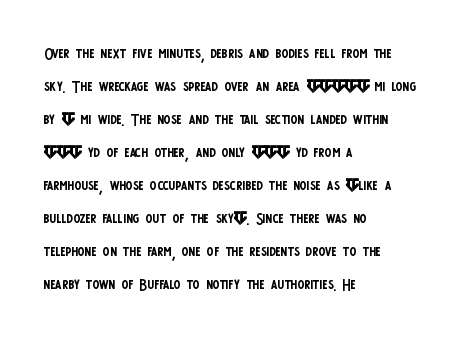
The image shows 21 px text type, upright; set left-aligned, normal line spacing (1.57x), normal letter spacing, not underlined.
